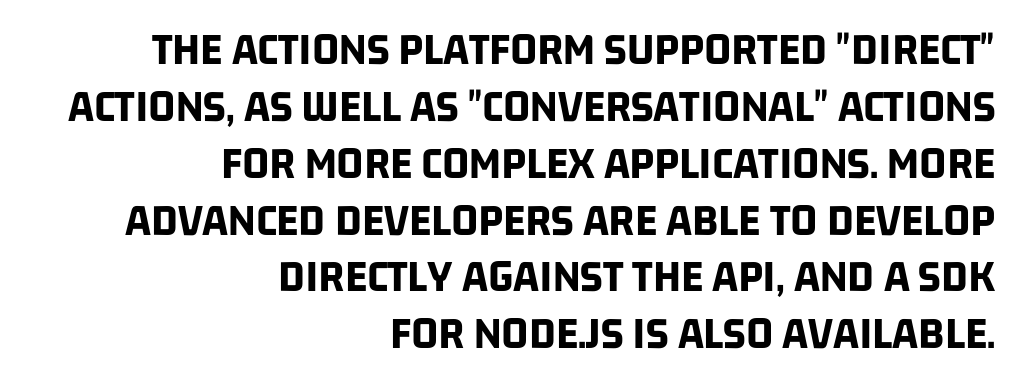
Q: Is the text bold? A: Yes.
Q: Is the typeface a serif or a sans-serif typeface? A: Sans-serif.
Q: Is the text underlined? A: No.
Q: How is the paragraph aligned? A: Right-aligned.
Q: Is the spacing between letters normal or unusually wide? A: Normal.
Q: Width (condensed, normal, or wide)? A: Condensed.
Q: Stroke contrast? A: Low.
Q: x-height? A: Large.
Q: Monospaced? A: No.
